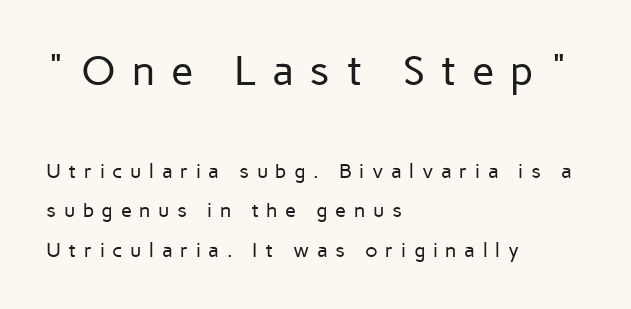
{"serif": "no", "italic": "no", "bold": "no", "weight": "regular", "width": "normal", "stroke_contrast": "low", "x_height": "medium", "monospaced": "no", "underline": "no", "align": "left", "line_spacing": "loose", "line_spacing_ratio": 1.96, "letter_spacing": "wide", "letter_spacing_em": 0.38, "larger_block": "first", "size_ratio": 2.05, "glyph_px": 41}
